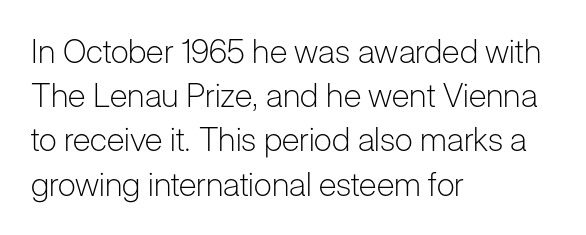
Notice how the passage keeps a crisp vertical edge on the left only. Think of a printed novel: that variable character pitch is what you see here. The designer left line spacing at the default. Students, note that the glyphs here touch the page at normal intervals. Nope, no serifs anywhere on these letters. The weight tops out at a normal text grade.
